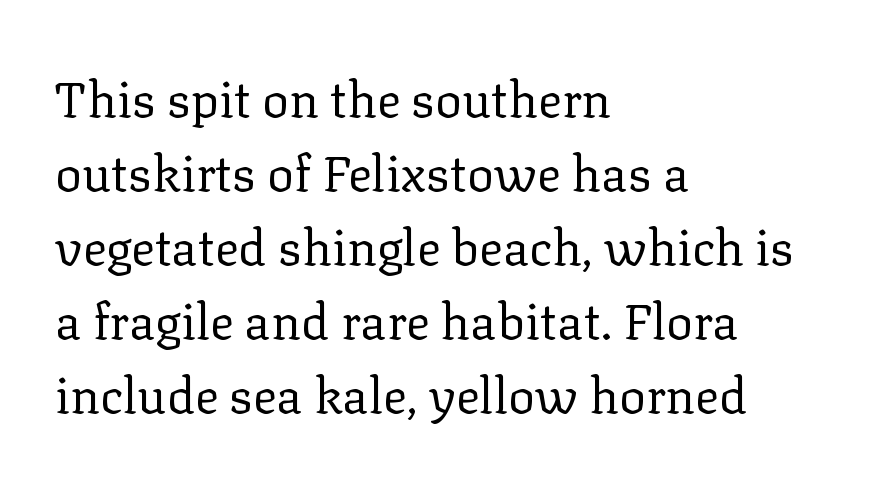
The face used here is proportionally spaced, like ordinary book or web type. This sample uses plain, unmodified letter spacing. Layout note: lines flush left. Heaviness? Minimal to ordinary, like unemphasized prose.
